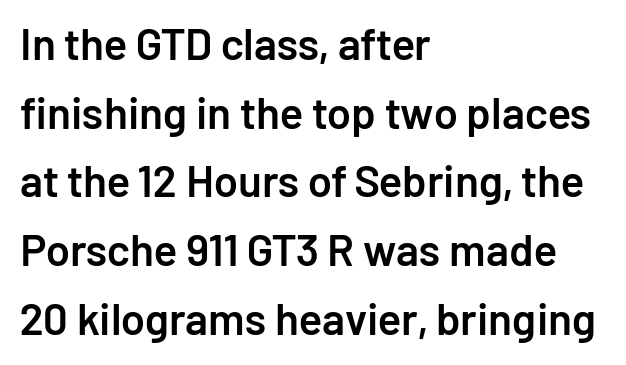
{"serif": "no", "italic": "no", "bold": "semi", "weight": "semibold", "width": "normal", "stroke_contrast": "low", "x_height": "medium", "monospaced": "no", "underline": "no", "align": "left", "line_spacing": "normal", "line_spacing_ratio": 1.56, "letter_spacing": "normal", "letter_spacing_em": 0.0, "glyph_px": 44}
